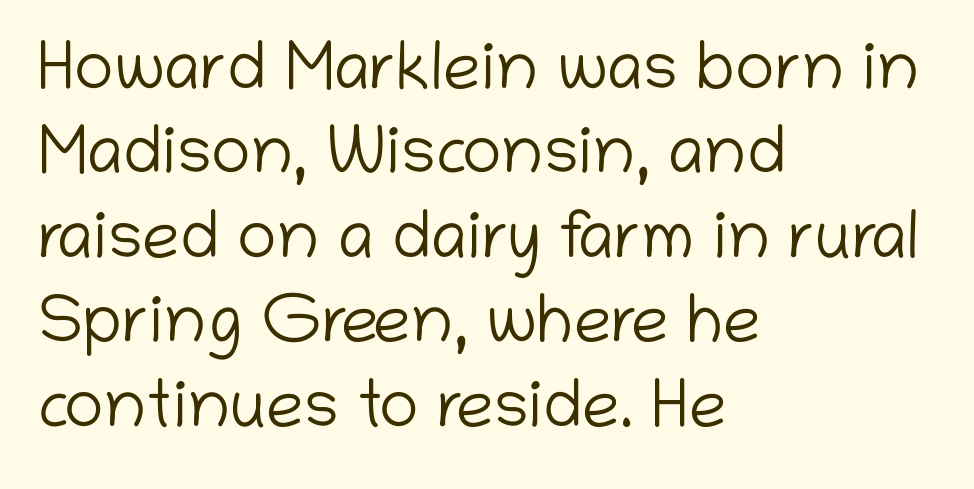
{"serif": "no", "italic": "no", "bold": "no", "weight": "light", "width": "normal", "stroke_contrast": "low", "x_height": "medium", "monospaced": "no", "underline": "no", "align": "left", "line_spacing": "normal", "line_spacing_ratio": 1.26, "letter_spacing": "normal", "letter_spacing_em": 0.0, "glyph_px": 67}
